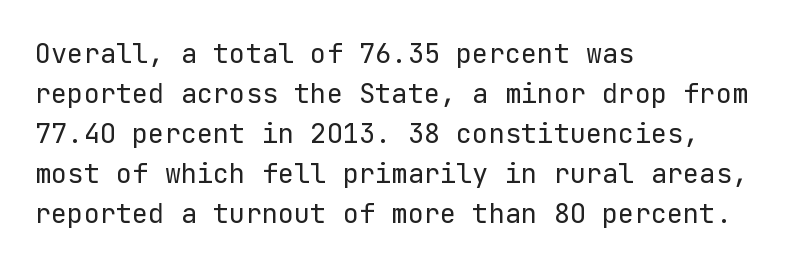
{"italic": "no", "bold": "no", "underline": "no", "align": "left", "line_spacing": "normal", "line_spacing_ratio": 1.48, "letter_spacing": "normal", "letter_spacing_em": 0.0, "glyph_px": 27}
